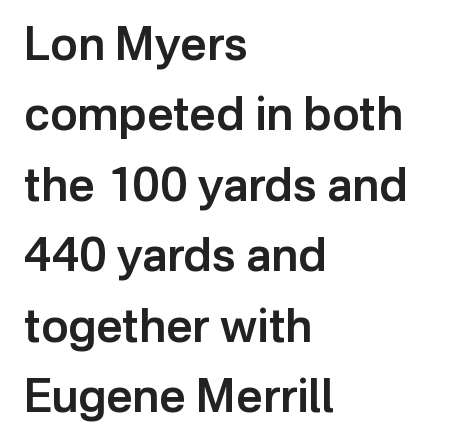
The image shows 46 px semibold sans-serif type, upright; set left-aligned, normal line spacing (1.53x), normal letter spacing, not underlined; low stroke contrast and a medium x-height.
